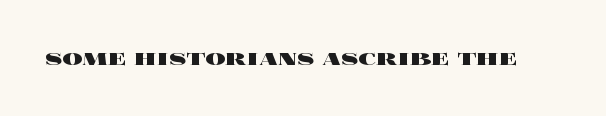
The image shows 25 px bold type, upright; set normal letter spacing, not underlined.
